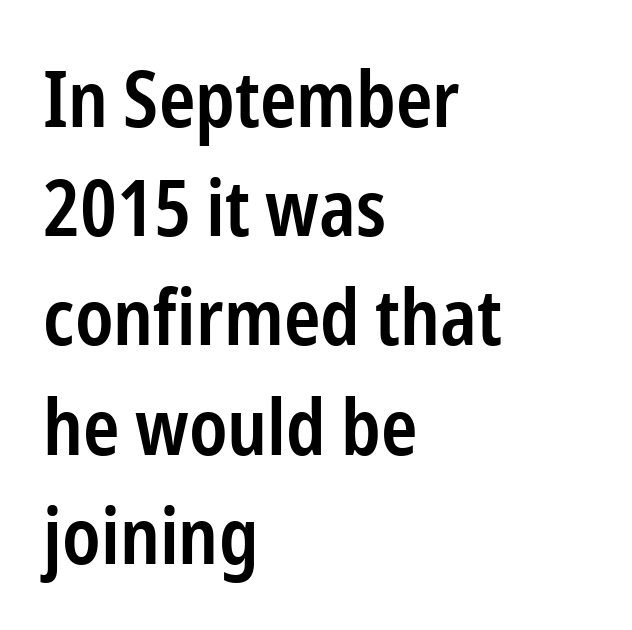
The image shows 78 px semibold, condensed sans-serif type, upright; set left-aligned, normal line spacing (1.4x), normal letter spacing, not underlined; low stroke contrast and a medium x-height.
